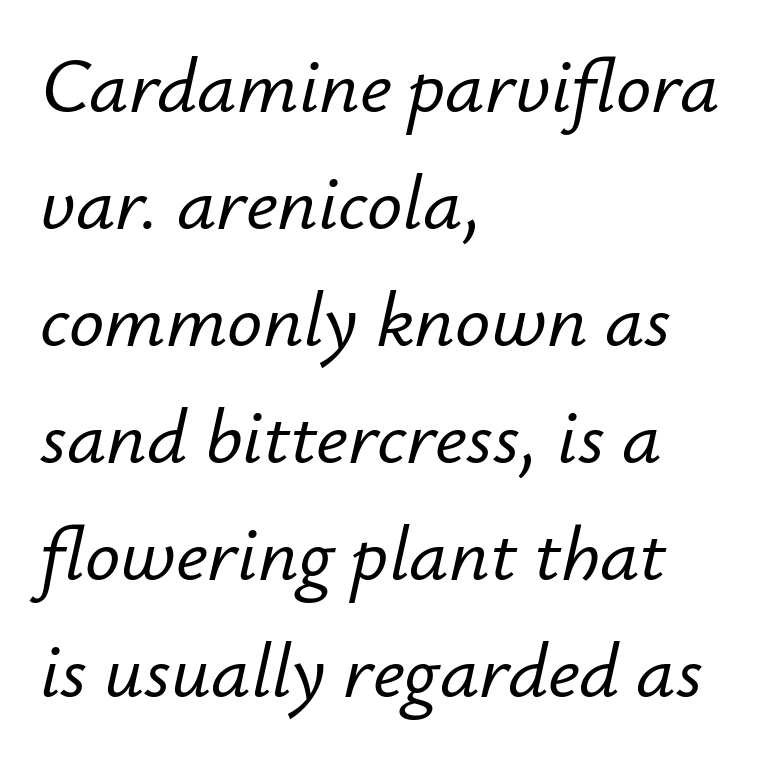
Q: Is the text italic (slanted)? A: Yes, it leans right by about 12 degrees.
Q: Is the text underlined? A: No.
Q: How is the paragraph aligned? A: Left-aligned.
Q: Is the spacing between letters normal or unusually wide? A: Normal.
Q: Is the spacing between lines tight, normal or loose? A: Normal.
Q: Width (condensed, normal, or wide)? A: Normal.
Q: Stroke contrast? A: Low.
Q: x-height? A: Small.
Q: Monospaced? A: No.
